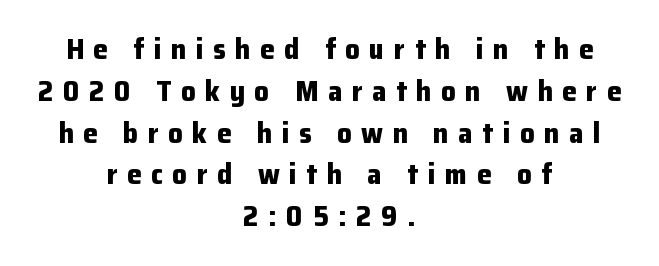
Classification — sans serif. I'd describe the lettering as bold — thick and assertive. Decoration check: the copy has no underline. Think of a printed novel: that variable character pitch is what you see here. Is there any slant? The stems are plumb.
